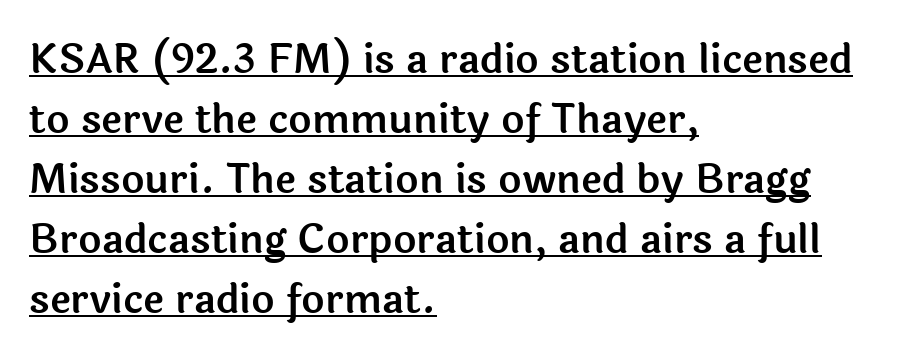
Q: Is the text italic (slanted)? A: No, it is upright.
Q: Is the typeface a serif or a sans-serif typeface? A: Sans-serif.
Q: Is the text underlined? A: Yes.
Q: How is the paragraph aligned? A: Left-aligned.
Q: Is the spacing between letters normal or unusually wide? A: Normal.
Q: Is the spacing between lines tight, normal or loose? A: Normal.
Q: Width (condensed, normal, or wide)? A: Normal.
Q: x-height? A: Medium.
Q: Monospaced? A: No.
